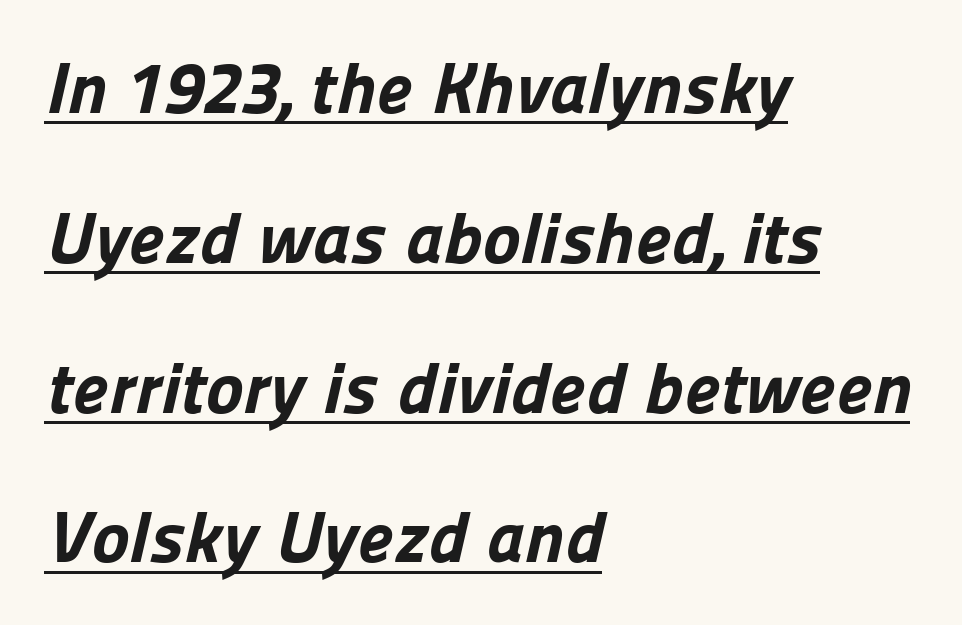
Q: Is the text bold? A: Yes.
Q: Is the typeface a serif or a sans-serif typeface? A: Sans-serif.
Q: Is the text underlined? A: Yes.
Q: How is the paragraph aligned? A: Left-aligned.
Q: Is the spacing between letters normal or unusually wide? A: Normal.
Q: Is the spacing between lines tight, normal or loose? A: Loose.
Q: Width (condensed, normal, or wide)? A: Normal.
Q: Stroke contrast? A: Low.
Q: x-height? A: Medium.
Q: Monospaced? A: No.
